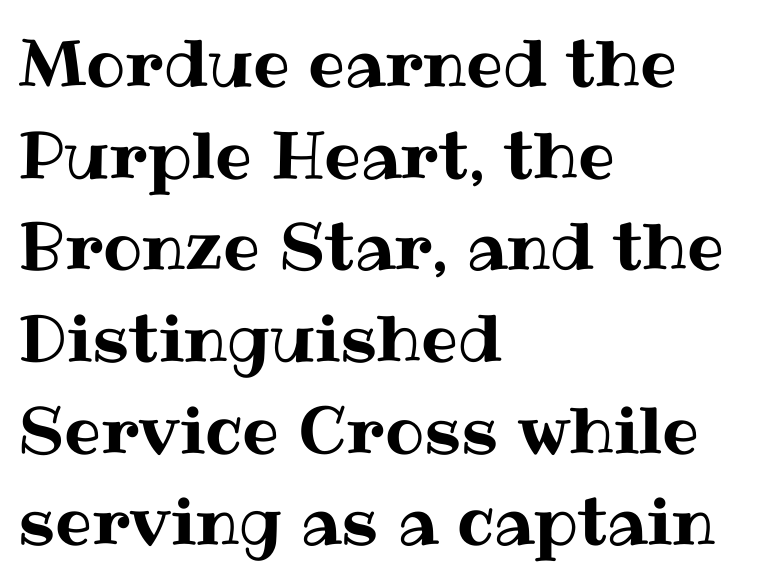
Q: Is the text italic (slanted)? A: No, it is upright.
Q: Is the text underlined? A: No.
Q: How is the paragraph aligned? A: Left-aligned.
Q: Is the spacing between letters normal or unusually wide? A: Normal.
Q: Is the spacing between lines tight, normal or loose? A: Normal.
Q: Width (condensed, normal, or wide)? A: Normal.
Q: Stroke contrast? A: Medium.
Q: x-height? A: Medium.
Q: Monospaced? A: No.
